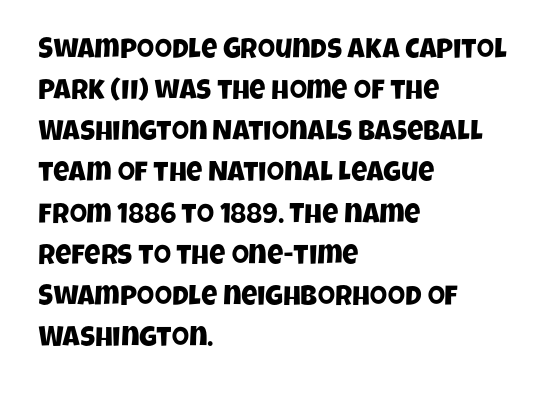
The letters advance in unequal steps, a hallmark of proportional type. Inter-character spacing is left at the font's built-in metrics. The glyphs in this specimen are sans serif. Each line starts at the same left margin while the right side varies. The passage shown is not underscored anywhere.
